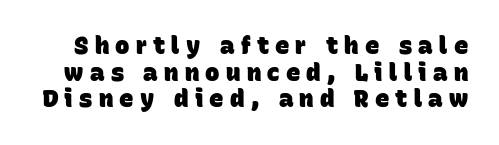
The image shows 24 px bold type; set tight line spacing (1.11x), unusually wide letter spacing (+0.26 em), not underlined.
